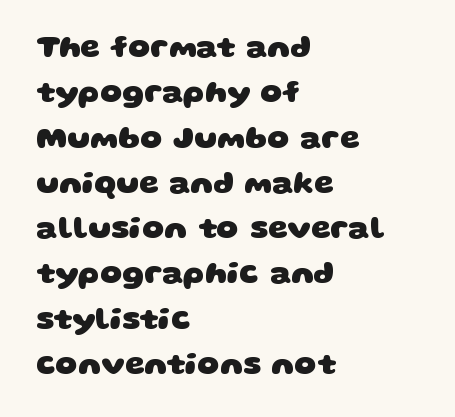
The image shows 31 px heavy, wide sans-serif type; set left-aligned, normal line spacing (1.46x), normal letter spacing, not underlined; low stroke contrast and a large x-height.
